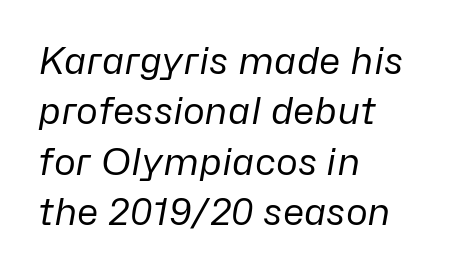
{"italic": "yes", "lean": "right", "slant_degrees": 10, "bold": "no", "weight": "regular", "width": "normal", "stroke_contrast": "low", "x_height": "medium", "monospaced": "no", "underline": "no", "align": "left", "line_spacing": "normal", "line_spacing_ratio": 1.36, "letter_spacing": "normal", "letter_spacing_em": 0.0, "glyph_px": 37}
